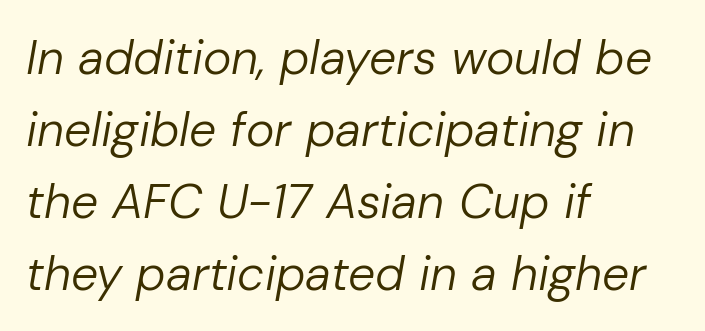
{"italic": "yes", "lean": "right", "slant_degrees": 10, "bold": "no", "weight": "regular", "width": "normal", "stroke_contrast": "low", "x_height": "medium", "monospaced": "no", "underline": "no", "align": "left", "line_spacing": "normal", "line_spacing_ratio": 1.5, "letter_spacing": "normal", "letter_spacing_em": 0.0, "glyph_px": 48}
